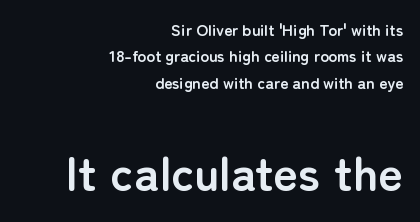
Q: Is the text bold? A: Yes.
Q: Is the text italic (slanted)? A: No, it is upright.
Q: Is the typeface a serif or a sans-serif typeface? A: Sans-serif.
Q: Is the text underlined? A: No.
Q: How is the paragraph aligned? A: Right-aligned.
Q: Is the spacing between letters normal or unusually wide? A: Normal.
Q: Is the spacing between lines tight, normal or loose? A: Normal.
Q: Which block of text is set in a larger size, the first (top) or the second (bottom)? A: The second (bottom) one.
Q: Width (condensed, normal, or wide)? A: Normal.
Q: Stroke contrast? A: Low.
Q: x-height? A: Medium.
Q: Monospaced? A: No.
